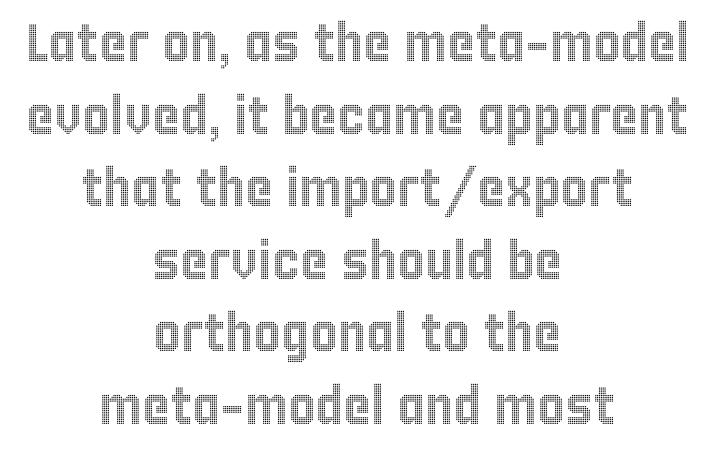
Q: Is the text italic (slanted)? A: No, it is upright.
Q: Is the text underlined? A: No.
Q: How is the paragraph aligned? A: Centered.
Q: Is the spacing between letters normal or unusually wide? A: Normal.
Q: Is the spacing between lines tight, normal or loose? A: Normal.
Q: Width (condensed, normal, or wide)? A: Condensed.
Q: x-height? A: Large.
Q: Monospaced? A: No.
